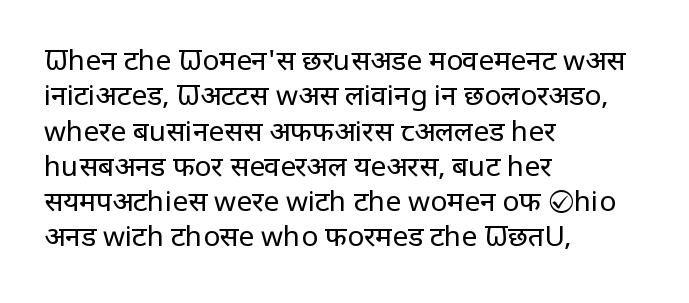
Does extra space separate the letters? No, they use regular spacing. Descenders are the only things crossing below the line. The characters display no serif detailing; their extremities are plain. You could not count columns in this text — the font is proportionally spaced. The rag falls on the right side of this text block. The space between consecutive lines is moderate.
